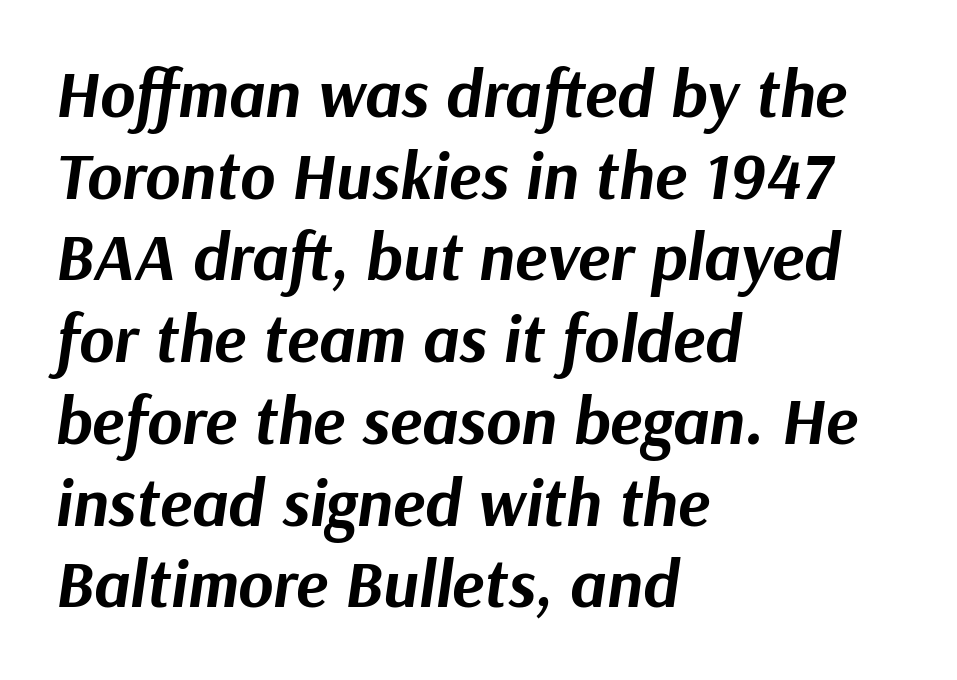
The image shows 67 px bold type, italic (leaning right); set left-aligned, line spacing 1.22x, normal letter spacing, not underlined; medium stroke contrast and a medium x-height.
